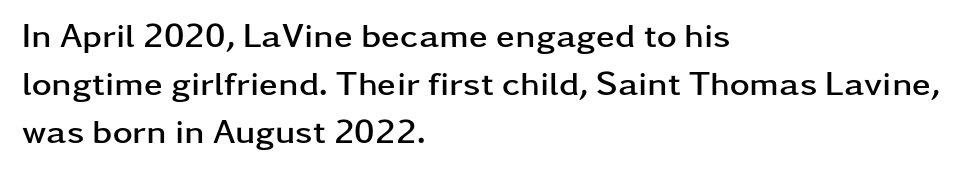
Lines of text with bare space underneath. Note the varied advance widths — an 'i' is clearly narrower than an 'm'. The block of text has a typical density, with ordinary space between rows. Does the lettering tilt? It doesn't — this is upright. Compared with typical body copy, the letter spacing here is the same. Alignment: flush left.
